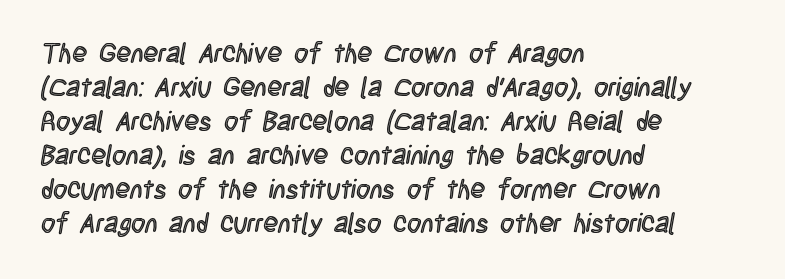
{"underline": "no", "align": "left", "line_spacing": "normal", "line_spacing_ratio": 1.26, "letter_spacing": "normal", "letter_spacing_em": 0.0, "glyph_px": 27}
